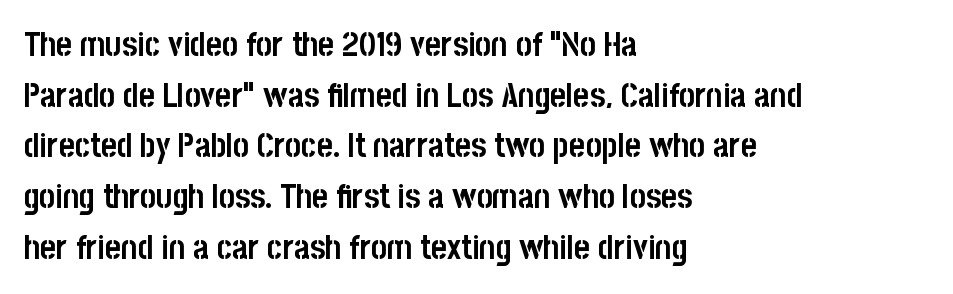
Observe the absence of serifs on each vertical stroke in this sample. This sample has the flowing, uneven cadence of proportional lettering. Every character sits straight up, as roman type does. Glyph-to-glyph distance matches everyday printed text. The baseline area is clear. Each glyph is drawn with heavy, bold strokes.
